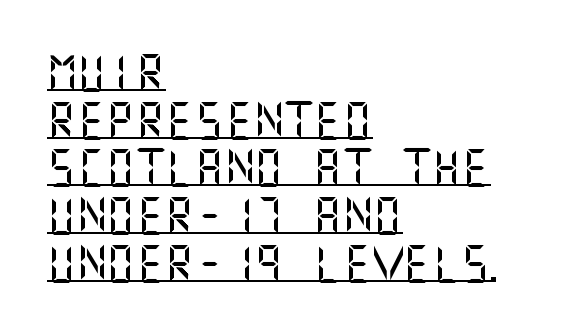
A typesetter would call this zero additional tracking. No feet cap the strokes, marking this as sans-serif type. How would I describe the line gaps? Plain and ordinary. The setting favours the left margin, as ordinary paragraphs usually do.
